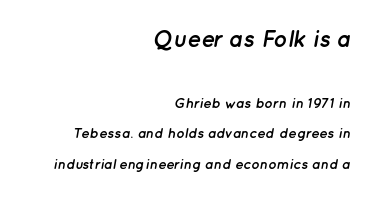
Between these two stacked blocks, the higher one wins on size. Right-aligned paragraph, ragged on the left. In terms of posture, this sample is oblique. Does extra space separate the letters? No, they use regular spacing.
